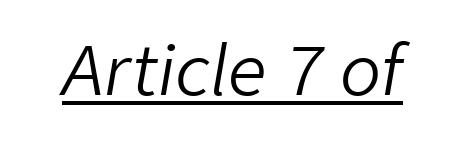
The image shows 68 px light type, italic (leaning right); set normal letter spacing, underlined; low stroke contrast and a medium x-height.
